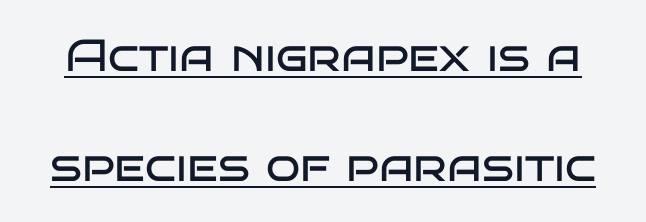
Q: Is the text bold? A: No.
Q: Is the text italic (slanted)? A: No, it is upright.
Q: Is the typeface a serif or a sans-serif typeface? A: Sans-serif.
Q: Is the text underlined? A: Yes.
Q: Is the spacing between letters normal or unusually wide? A: Normal.
Q: Is the spacing between lines tight, normal or loose? A: Loose.
Q: Width (condensed, normal, or wide)? A: Wide.
Q: Stroke contrast? A: Low.
Q: x-height? A: Large.
Q: Monospaced? A: No.
